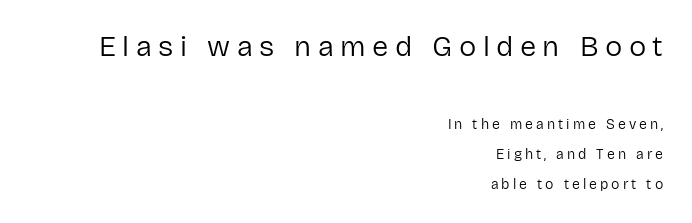
The image shows 29 px regular-weight sans-serif type, upright; set right-aligned, loose line spacing (2.16x), unusually wide letter spacing (+0.22 em), not underlined; the first (top) block is 2.07x larger; low stroke contrast and a medium x-height.
